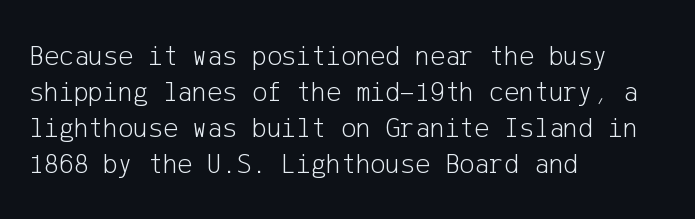
Q: Is the text bold? A: No.
Q: Is the text italic (slanted)? A: No, it is upright.
Q: Is the typeface a serif or a sans-serif typeface? A: Sans-serif.
Q: Is the text underlined? A: No.
Q: How is the paragraph aligned? A: Left-aligned.
Q: Is the spacing between letters normal or unusually wide? A: Normal.
Q: Is the spacing between lines tight, normal or loose? A: Normal.
Q: Width (condensed, normal, or wide)? A: Normal.
Q: Stroke contrast? A: Low.
Q: x-height? A: Medium.
